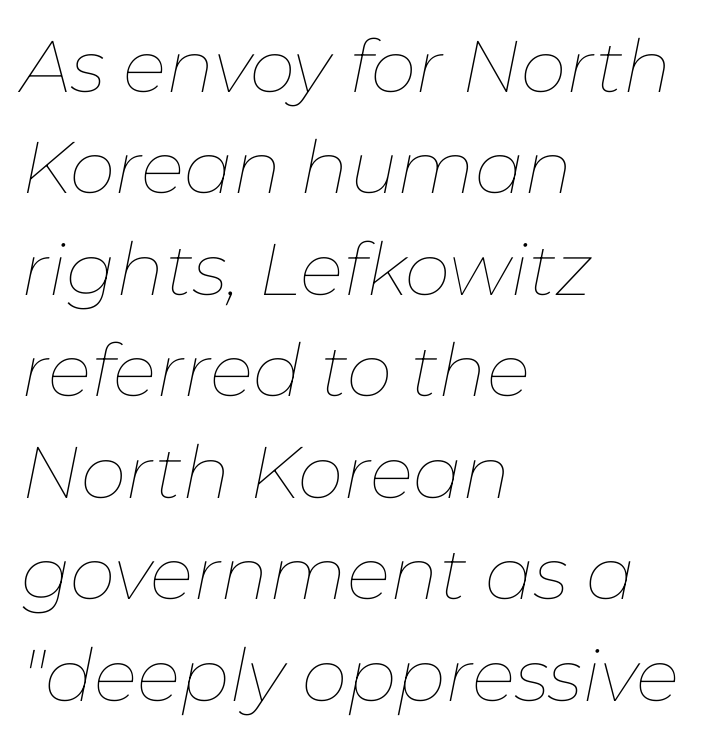
Designer's note — italics engaged. Counters stay open thanks to moderate or lighter strokes. A student would call this left alignment; a typographer would say flush left, rag right. This rendering features lettering with no underline.
